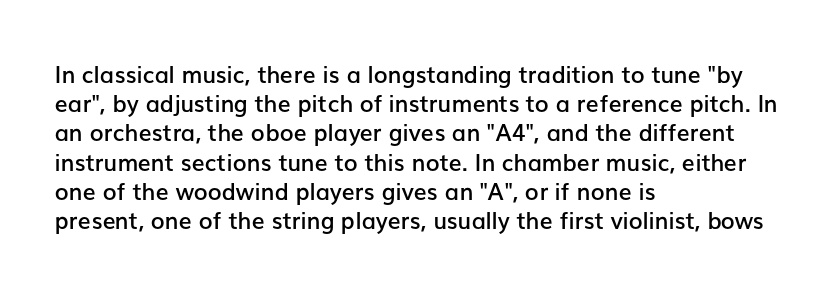
The image shows 23 px text type, upright; set left-aligned, normal line spacing (1.27x), normal letter spacing, not underlined.
